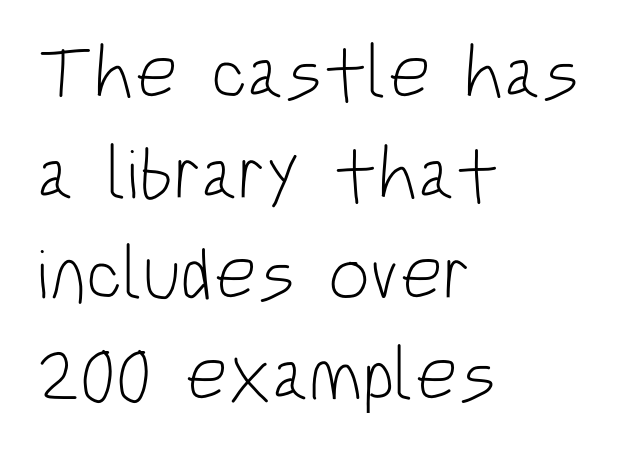
Q: Is the text bold? A: No.
Q: Is the text italic (slanted)? A: No, it is upright.
Q: Is the typeface a serif or a sans-serif typeface? A: Sans-serif.
Q: Is the text underlined? A: No.
Q: How is the paragraph aligned? A: Left-aligned.
Q: Is the spacing between letters normal or unusually wide? A: Normal.
Q: Is the spacing between lines tight, normal or loose? A: Normal.
Q: Width (condensed, normal, or wide)? A: Condensed.
Q: Stroke contrast? A: Low.
Q: x-height? A: Large.
Q: Monospaced? A: No.
